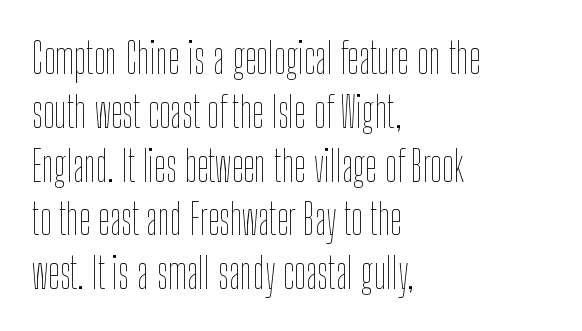
The image shows 42 px thin, condensed type, upright; set left-aligned, normal line spacing (1.28x), normal letter spacing, not underlined; low stroke contrast and a medium x-height.
